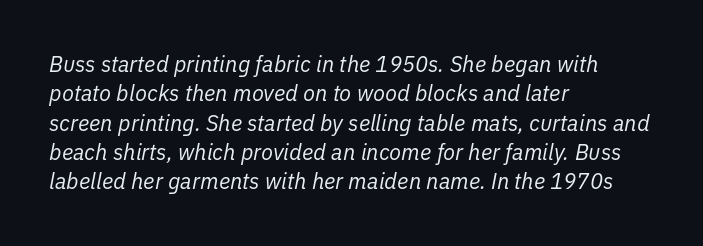
This sample is left-justified, so line endings fall wherever the words run out. This sample uses plain, unmodified letter spacing. These lines were composed using italics. Heaviness? Minimal to ordinary, like unemphasized prose. Each row of text sits above clean, open space.
